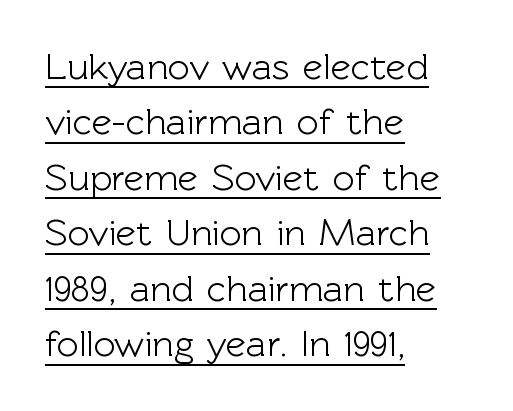
The image shows 38 px sans-serif type, upright; set left-aligned, normal line spacing (1.46x), normal letter spacing, underlined; a medium x-height.
